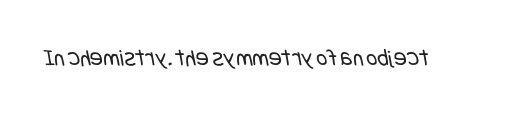
Q: Is the text bold? A: No.
Q: Is the text underlined? A: No.
Q: Is the spacing between letters normal or unusually wide? A: Normal.
